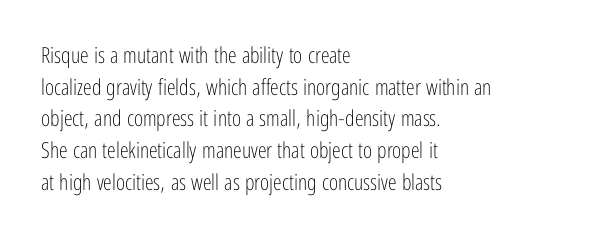
Ordinary non-slanted type is in use. Whoever set this chose a conventional vertical rhythm. Nothing unusual about the tracking: characters are spaced as the font intends. Every row of glyphs begins at an identical x-position on the left.
